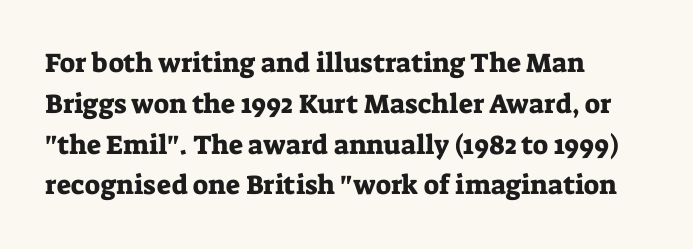
The image shows 27 px text type, upright; set left-aligned, normal line spacing (1.51x), normal letter spacing, not underlined.
